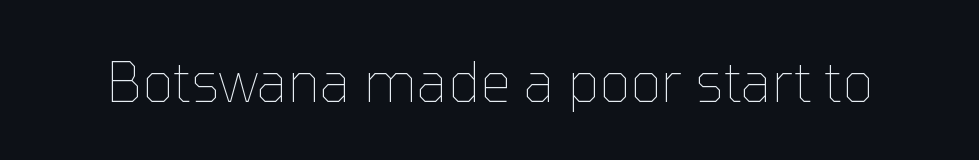
Q: Is the text bold? A: No.
Q: Is the text italic (slanted)? A: No, it is upright.
Q: Is the text underlined? A: No.
Q: Is the spacing between letters normal or unusually wide? A: Normal.
Q: Width (condensed, normal, or wide)? A: Normal.
Q: Stroke contrast? A: Low.
Q: x-height? A: Medium.
Q: Monospaced? A: No.
